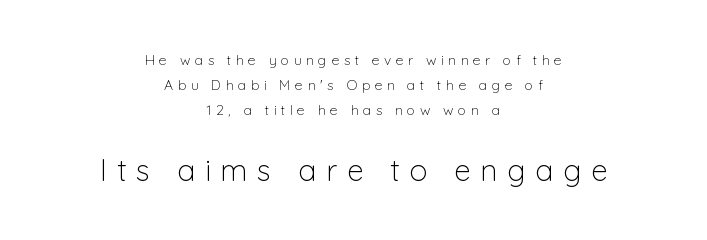
The image shows 30 px light sans-serif type, upright; set centered, line spacing 1.8x, unusually wide letter spacing (+0.32 em), not underlined; the second (bottom) block is 2.14x larger; low stroke contrast and a medium x-height.
